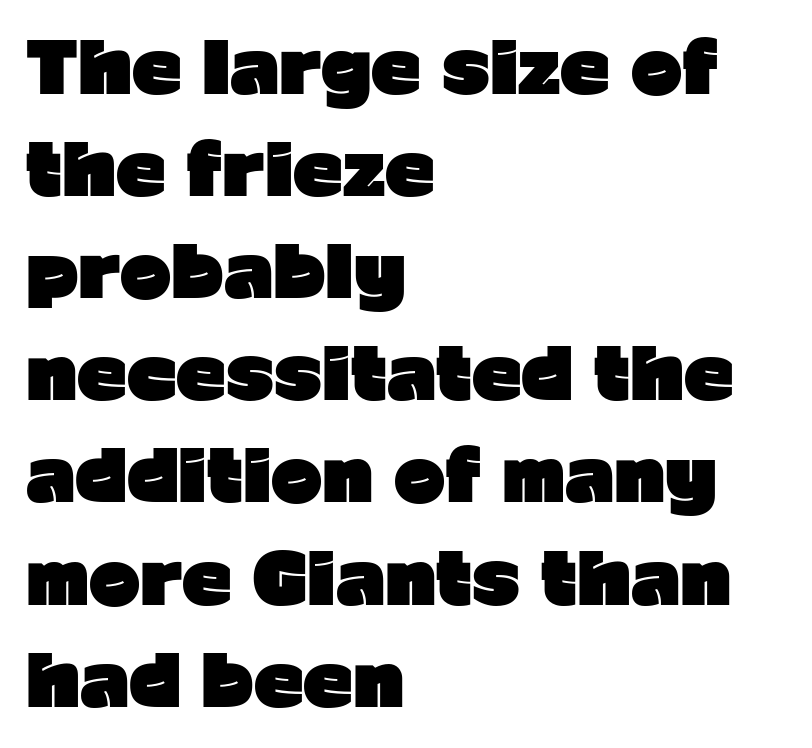
The image shows 69 px heavy sans-serif type, upright; set left-aligned, normal line spacing (1.48x), normal letter spacing, not underlined; low stroke contrast and a medium x-height.
